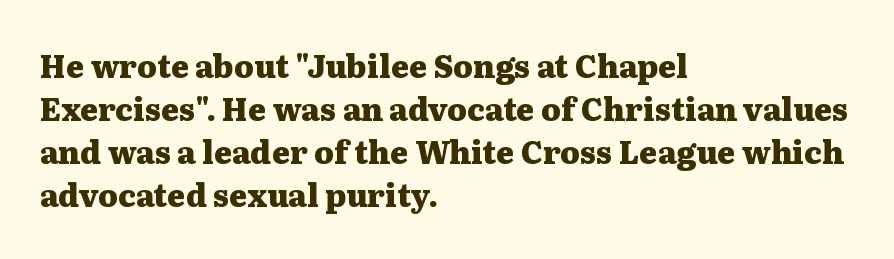
{"serif": "yes", "italic": "no", "bold": "yes", "weight": "heavy", "width": "wide", "stroke_contrast": "medium", "x_height": "medium", "monospaced": "no", "underline": "no", "align": "left", "line_spacing": "normal", "line_spacing_ratio": 1.39, "letter_spacing": "normal", "letter_spacing_em": 0.0, "glyph_px": 31}
